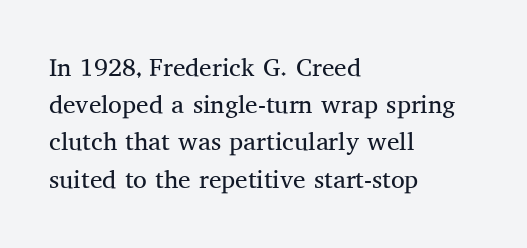
Each new line begins a customary step beneath the previous one. In CSS terms this would be text-align: left. Every character sits straight up, as roman type does. Inter-character spacing is left at the font's built-in metrics.
